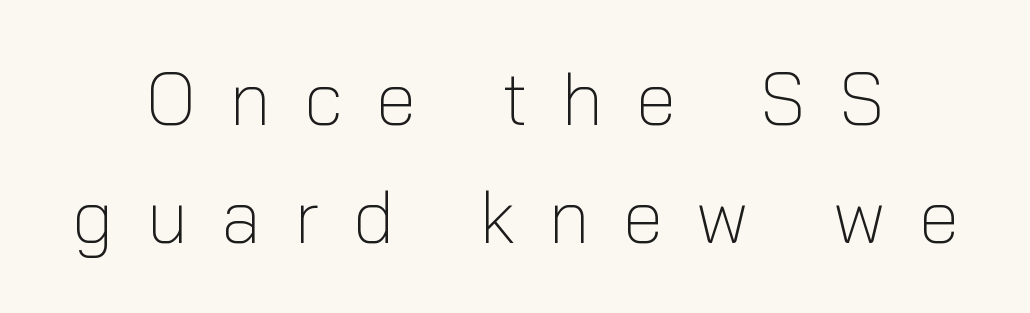
The image shows 74 px light sans-serif type, upright; set normal line spacing (1.59x), unusually wide letter spacing (+0.45 em), not underlined; low stroke contrast and a medium x-height.
